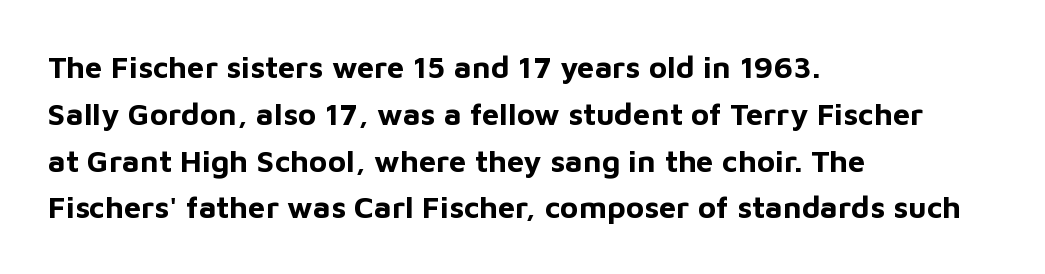
{"serif": "no", "italic": "no", "bold": "yes", "weight": "bold", "width": "normal", "stroke_contrast": "low", "x_height": "medium", "monospaced": "no", "underline": "no", "align": "left", "line_spacing": "normal", "line_spacing_ratio": 1.51, "letter_spacing": "normal", "letter_spacing_em": 0.0, "glyph_px": 31}
